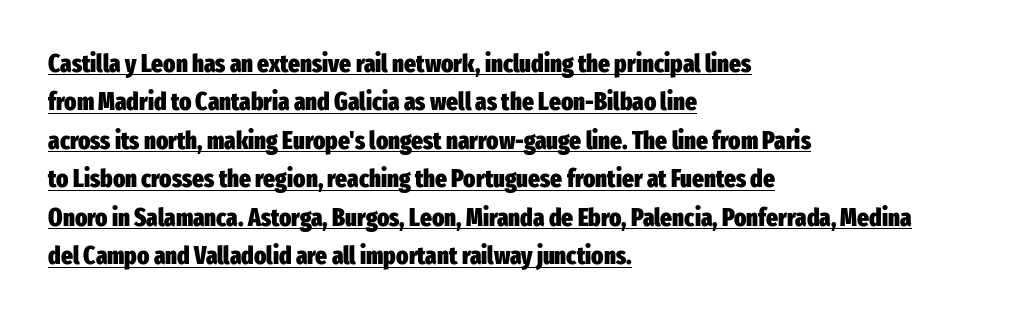
{"italic": "no", "bold": "yes", "underline": "yes", "align": "left", "line_spacing": "normal", "line_spacing_ratio": 1.54, "letter_spacing": "normal", "letter_spacing_em": 0.0, "glyph_px": 25}
